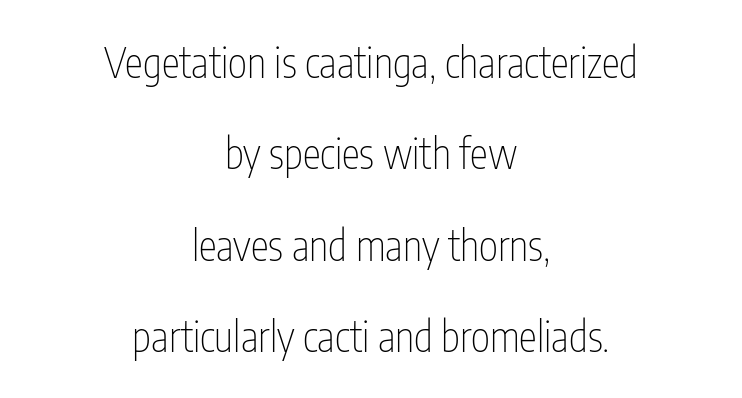
{"serif": "no", "italic": "no", "bold": "no", "weight": "thin", "width": "condensed", "stroke_contrast": "low", "x_height": "medium", "monospaced": "no", "underline": "no", "align": "center", "line_spacing": "loose", "line_spacing_ratio": 2.23, "letter_spacing": "normal", "letter_spacing_em": 0.0, "glyph_px": 41}
